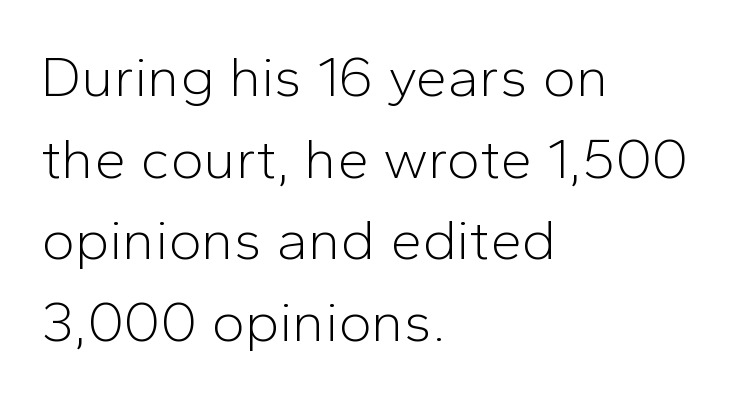
Q: Is the text bold? A: No.
Q: Is the text italic (slanted)? A: No, it is upright.
Q: Is the typeface a serif or a sans-serif typeface? A: Sans-serif.
Q: Is the text underlined? A: No.
Q: How is the paragraph aligned? A: Left-aligned.
Q: Is the spacing between letters normal or unusually wide? A: Normal.
Q: Is the spacing between lines tight, normal or loose? A: Normal.
Q: Width (condensed, normal, or wide)? A: Normal.
Q: Stroke contrast? A: Low.
Q: x-height? A: Medium.
Q: Monospaced? A: No.
